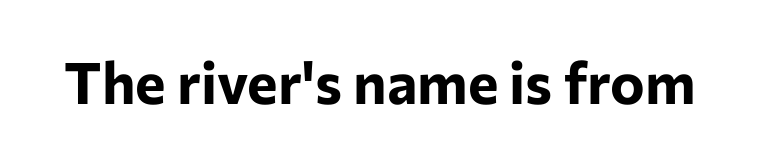
The image shows 58 px bold sans-serif type, upright; set normal letter spacing, not underlined; low stroke contrast and a medium x-height.
